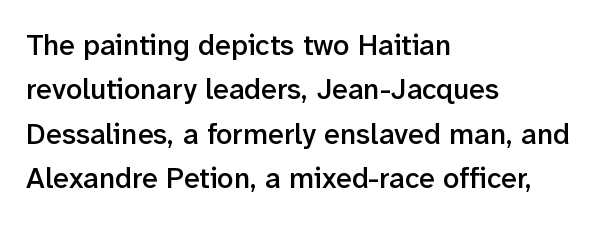
Every stem runs plumb, perpendicular to the baseline. The line-height multiplier appears to be the usual default. A typesetter would call this proportional, since set widths differ per character. Which margin do the lines hug? The left one — the right edge is uneven. The sample has been set in demibold, a notch under bold.
